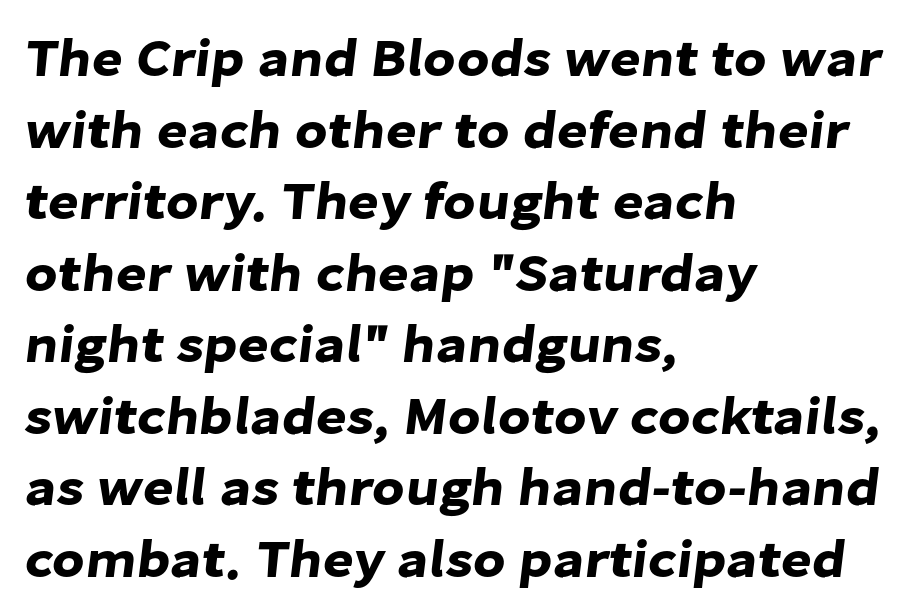
The image shows 53 px sans-serif type; set left-aligned, normal line spacing (1.35x), normal letter spacing, not underlined; low stroke contrast and a medium x-height.
